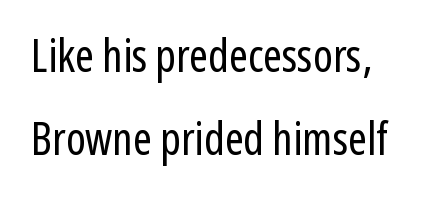
The words here are not underlined. Is this a sans? Yes — the strokes have no serifs. Stroke mass is kept to a normal reading level or below. Notice how the passage keeps a crisp vertical edge on the left only. In terms of posture, this sample is upright.
